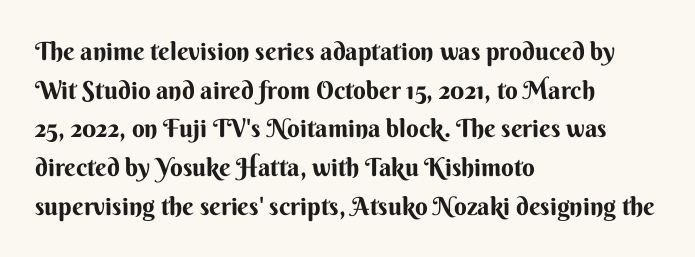
Q: Is the text italic (slanted)? A: No, it is upright.
Q: Is the text underlined? A: No.
Q: How is the paragraph aligned? A: Left-aligned.
Q: Is the spacing between letters normal or unusually wide? A: Normal.
Q: Is the spacing between lines tight, normal or loose? A: Normal.
